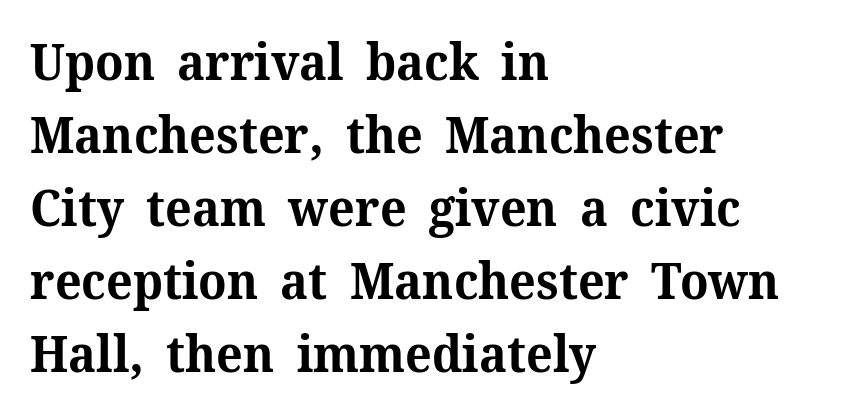
{"serif": "yes", "italic": "no", "bold": "yes", "weight": "bold", "width": "normal", "stroke_contrast": "medium", "x_height": "medium", "monospaced": "no", "underline": "no", "align": "left", "line_spacing": "normal", "line_spacing_ratio": 1.46, "letter_spacing": "normal", "letter_spacing_em": 0.0, "glyph_px": 50}
